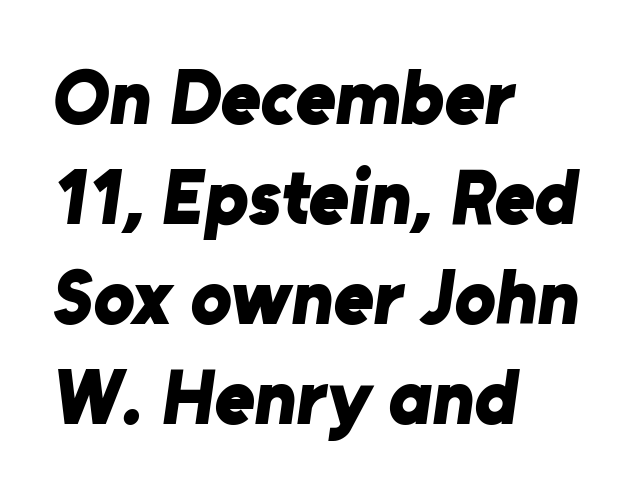
{"serif": "no", "bold": "yes", "weight": "bold", "width": "normal", "stroke_contrast": "low", "x_height": "medium", "monospaced": "no", "underline": "no", "align": "left", "line_spacing": "normal", "line_spacing_ratio": 1.3, "letter_spacing": "normal", "letter_spacing_em": 0.0, "glyph_px": 77}
